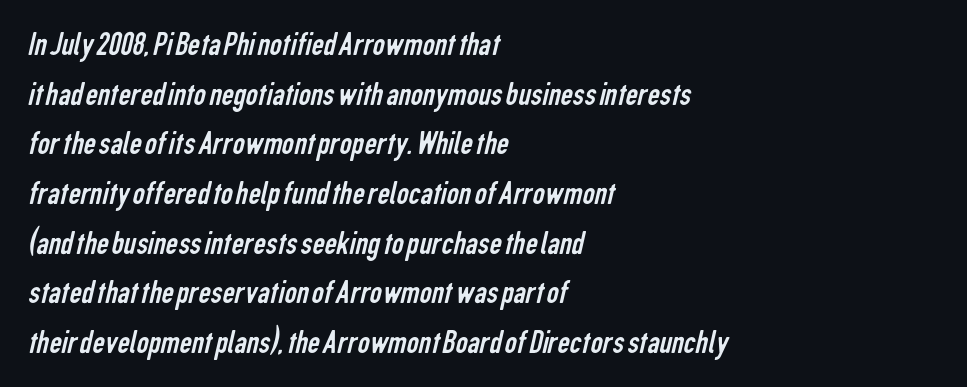
Q: Is the text bold? A: No.
Q: Is the typeface a serif or a sans-serif typeface? A: Sans-serif.
Q: Is the text underlined? A: No.
Q: How is the paragraph aligned? A: Left-aligned.
Q: Is the spacing between letters normal or unusually wide? A: Normal.
Q: Is the spacing between lines tight, normal or loose? A: Normal.
Q: Width (condensed, normal, or wide)? A: Condensed.
Q: Stroke contrast? A: Low.
Q: x-height? A: Medium.
Q: Monospaced? A: No.
